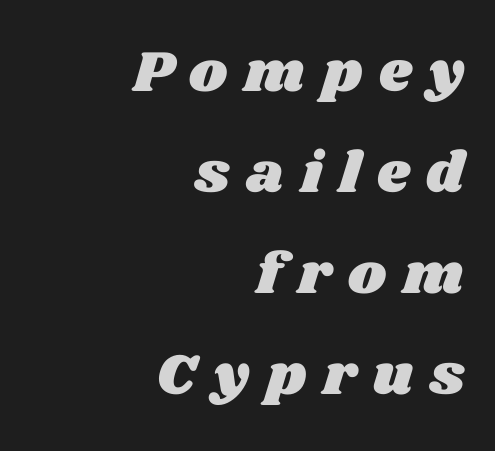
The specimen omits any rule beneath the text block's lines. Spacing verdict: proportional, widths tailored to each character. A student would call this right alignment; a typographer would say flush right, rag left. The passage shown has open, widely tracked lettering throughout.
